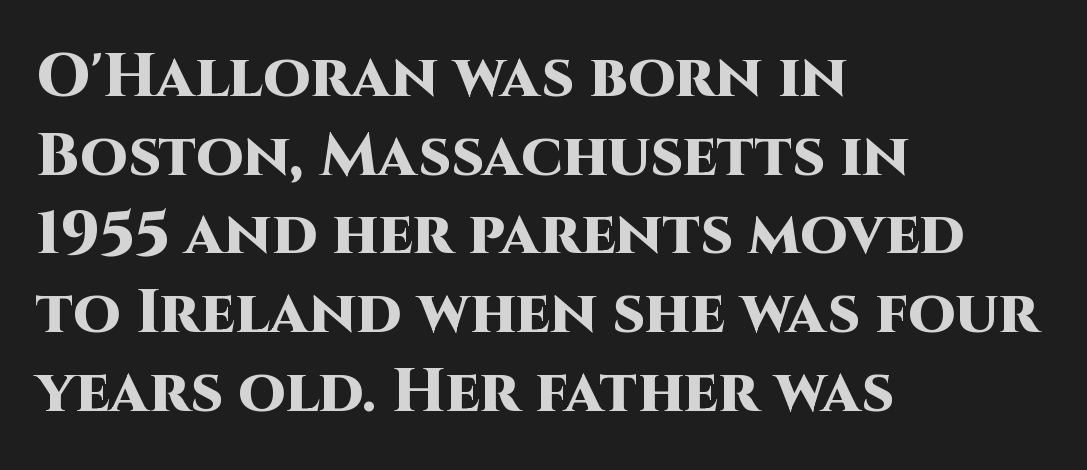
Note: no serifs on the glyphs. Each word holds together tightly as a unit, with standard inter-letter gaps. Compared with typical paragraphs, the rows here are spaced about the same. These lines were composed using upright roman letters.
